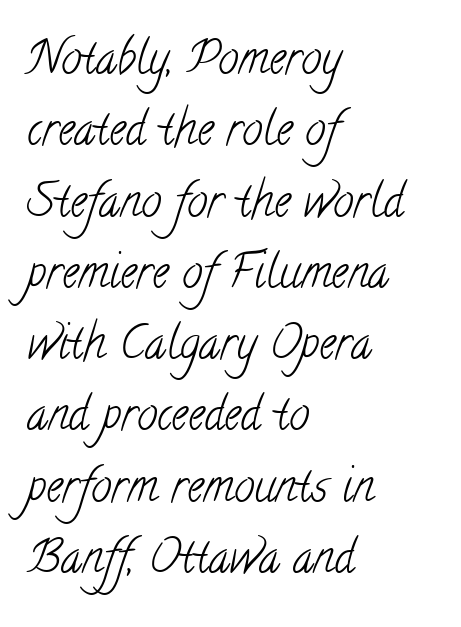
{"serif": "yes", "bold": "no", "weight": "light", "width": "condensed", "stroke_contrast": "low", "x_height": "small", "monospaced": "no", "underline": "no", "align": "left", "line_spacing": "normal", "line_spacing_ratio": 1.55, "letter_spacing": "normal", "letter_spacing_em": 0.0, "glyph_px": 46}
